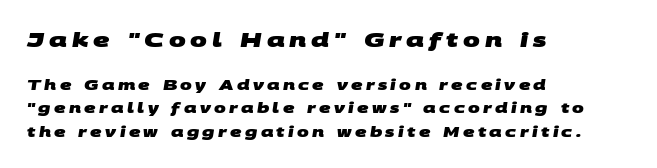
Q: Is the text bold? A: Yes.
Q: Is the text underlined? A: No.
Q: How is the paragraph aligned? A: Left-aligned.
Q: Is the spacing between letters normal or unusually wide? A: Unusually wide.
Q: Is the spacing between lines tight, normal or loose? A: Normal.
Q: Which block of text is set in a larger size, the first (top) or the second (bottom)? A: The first (top) one.
